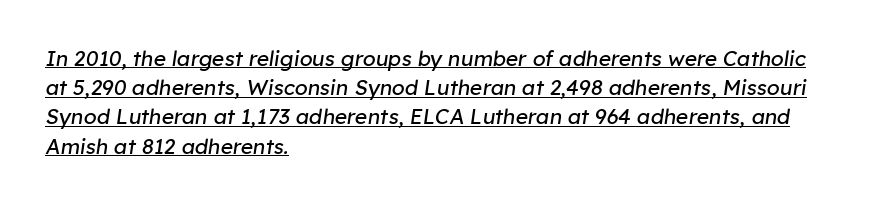
Q: Is the text bold? A: No.
Q: Is the text italic (slanted)? A: Yes, it leans right by about 8 degrees.
Q: Is the text underlined? A: Yes.
Q: How is the paragraph aligned? A: Left-aligned.
Q: Is the spacing between letters normal or unusually wide? A: Normal.
Q: Is the spacing between lines tight, normal or loose? A: Normal.
